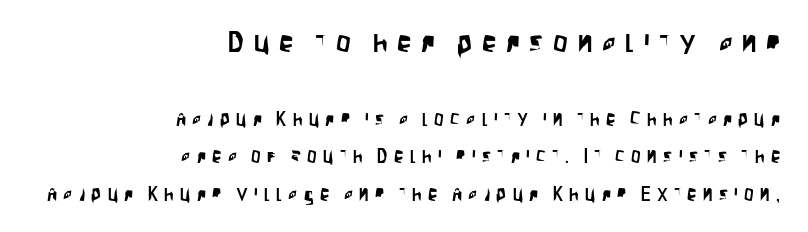
{"serif": "no", "italic": "no", "width": "condensed", "stroke_contrast": "low", "x_height": "large", "monospaced": "no", "underline": "no", "align": "right", "line_spacing": "loose", "line_spacing_ratio": 1.98, "letter_spacing": "wide", "letter_spacing_em": 0.33, "larger_block": "first", "size_ratio": 1.53, "glyph_px": 29}
